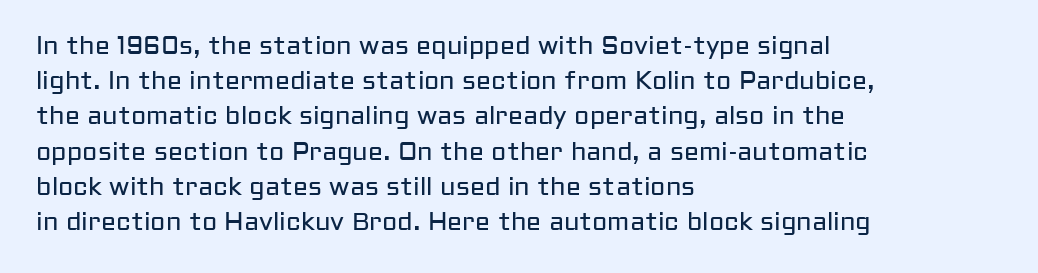
Q: Is the text bold? A: No.
Q: Is the text italic (slanted)? A: No, it is upright.
Q: Is the text underlined? A: No.
Q: How is the paragraph aligned? A: Left-aligned.
Q: Is the spacing between letters normal or unusually wide? A: Normal.
Q: Is the spacing between lines tight, normal or loose? A: Normal.
